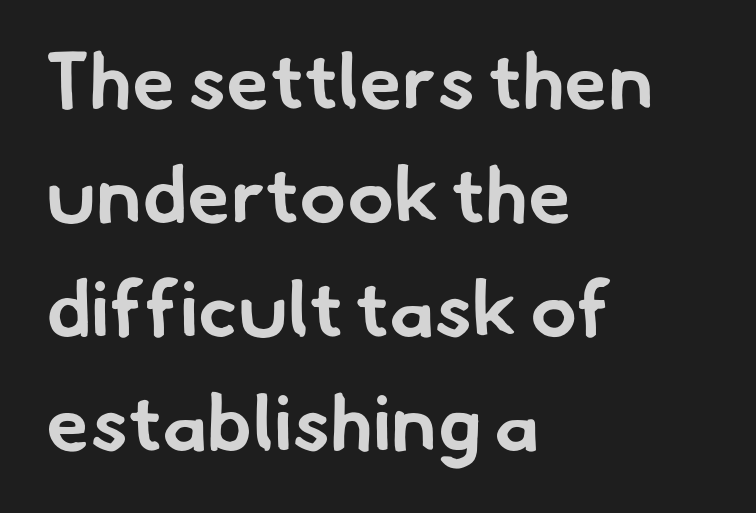
{"serif": "no", "bold": "yes", "weight": "bold", "width": "normal", "stroke_contrast": "low", "x_height": "small", "monospaced": "no", "underline": "no", "align": "left", "line_spacing": "normal", "line_spacing_ratio": 1.46, "letter_spacing": "normal", "letter_spacing_em": 0.0, "glyph_px": 78}
